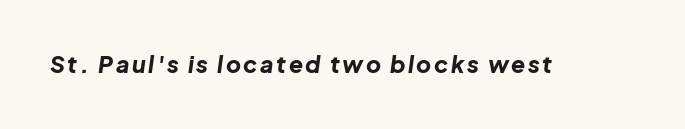
The image shows 23 px bold type, italic (leaning right); set not underlined.
